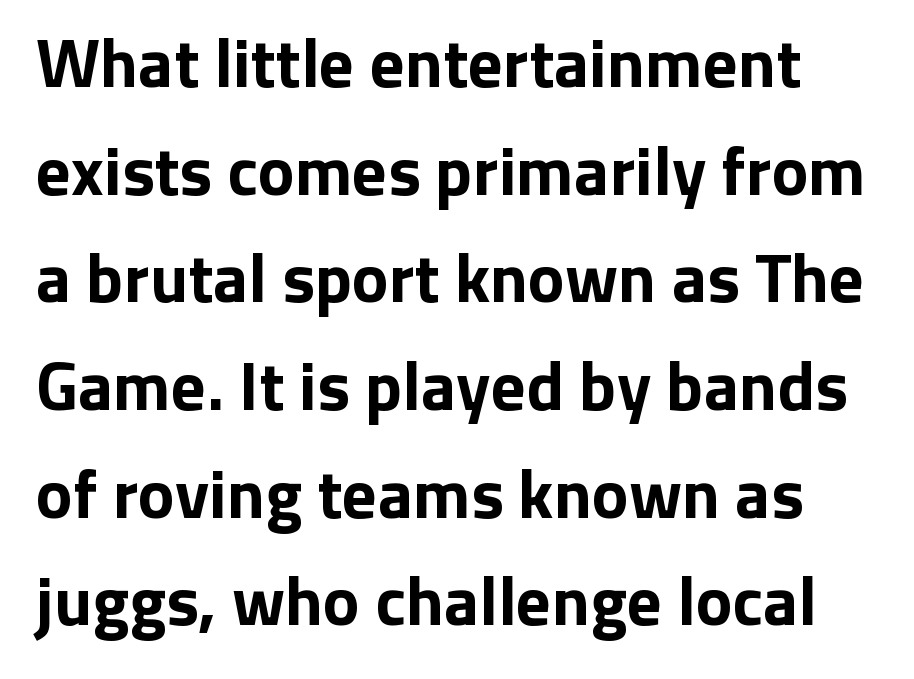
The image shows 69 px bold sans-serif type, upright; set normal line spacing (1.56x), normal letter spacing, not underlined; low stroke contrast and a medium x-height.
